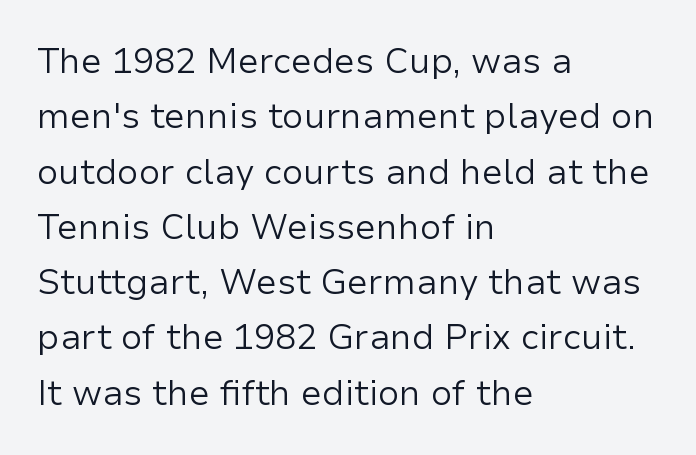
Q: Is the text bold? A: No.
Q: Is the text italic (slanted)? A: No, it is upright.
Q: Is the typeface a serif or a sans-serif typeface? A: Sans-serif.
Q: Is the text underlined? A: No.
Q: How is the paragraph aligned? A: Left-aligned.
Q: Is the spacing between letters normal or unusually wide? A: Normal.
Q: Is the spacing between lines tight, normal or loose? A: Normal.
Q: Width (condensed, normal, or wide)? A: Normal.
Q: Stroke contrast? A: Low.
Q: x-height? A: Medium.
Q: Monospaced? A: No.
